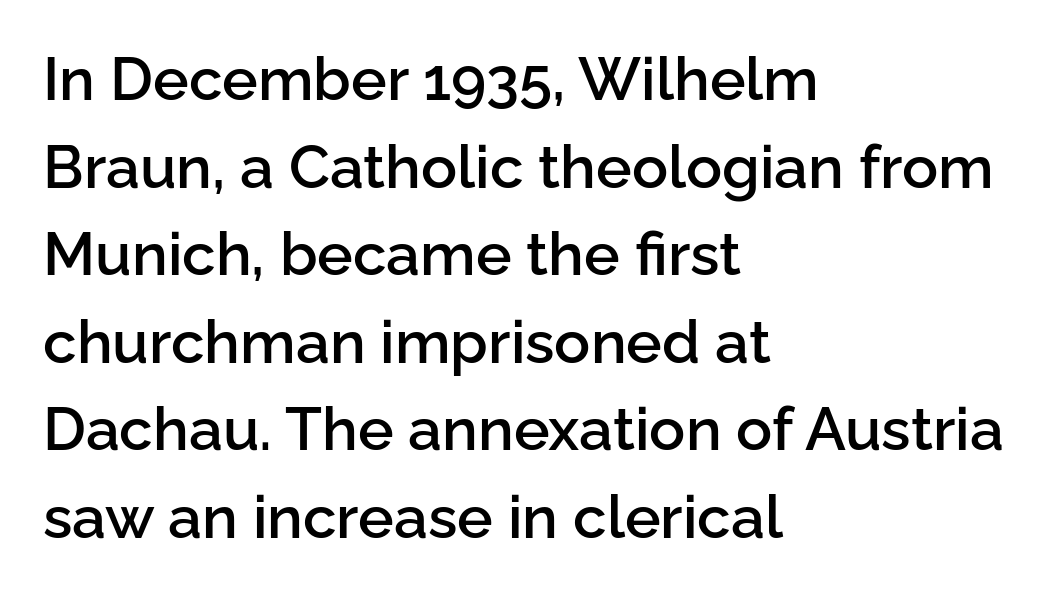
Unlike italic type, these characters show no tilt at all. Examine the stroke ends and you'll find no serifs. Honestly, there is no underline to notice here at all. The compositor pushed each line to the left boundary. The type is set solid horizontally, with unmodified tracking. Note the varied advance widths — an 'i' is clearly narrower than an 'm'.
